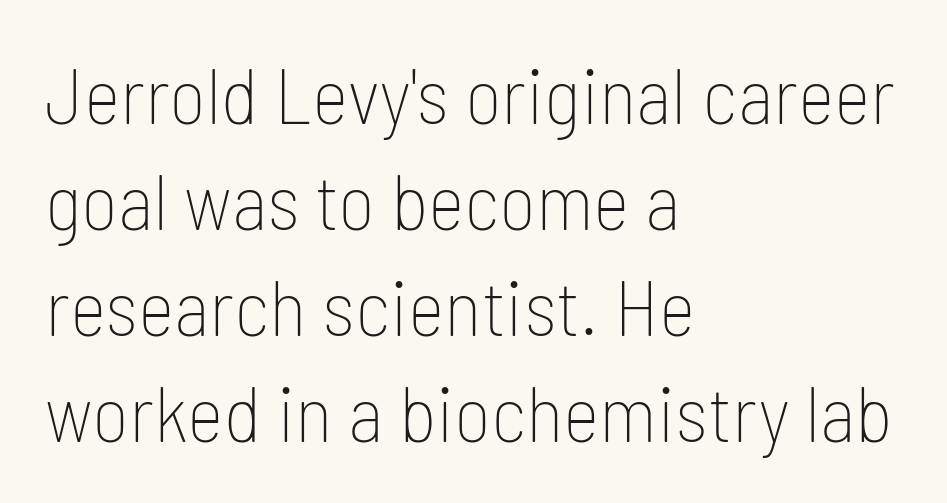
{"serif": "no", "italic": "no", "bold": "no", "weight": "thin", "width": "condensed", "stroke_contrast": "low", "x_height": "medium", "monospaced": "no", "underline": "no", "align": "left", "line_spacing": "normal", "line_spacing_ratio": 1.34, "letter_spacing": "normal", "letter_spacing_em": 0.0, "glyph_px": 79}
